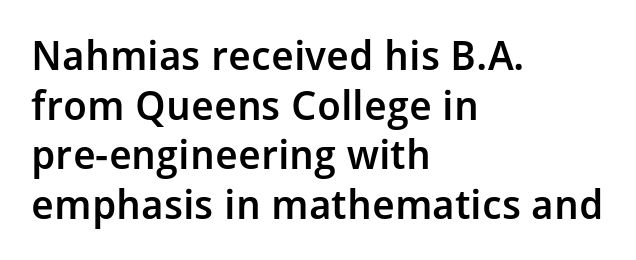
The image shows 41 px semibold sans-serif type, upright; set left-aligned, line spacing 1.21x, normal letter spacing, not underlined; low stroke contrast and a medium x-height.
